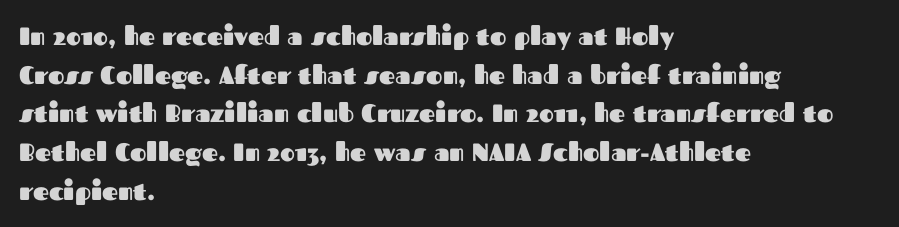
{"italic": "no", "bold": "yes", "underline": "no", "align": "left", "line_spacing": "normal", "line_spacing_ratio": 1.55, "letter_spacing": "normal", "letter_spacing_em": 0.0, "glyph_px": 25}
